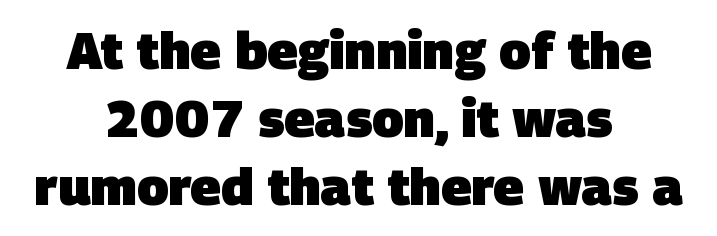
{"serif": "no", "bold": "yes", "weight": "heavy", "width": "normal", "stroke_contrast": "low", "x_height": "large", "monospaced": "no", "underline": "no", "align": "center", "line_spacing": "normal", "line_spacing_ratio": 1.31, "letter_spacing": "normal", "letter_spacing_em": 0.0, "glyph_px": 52}
